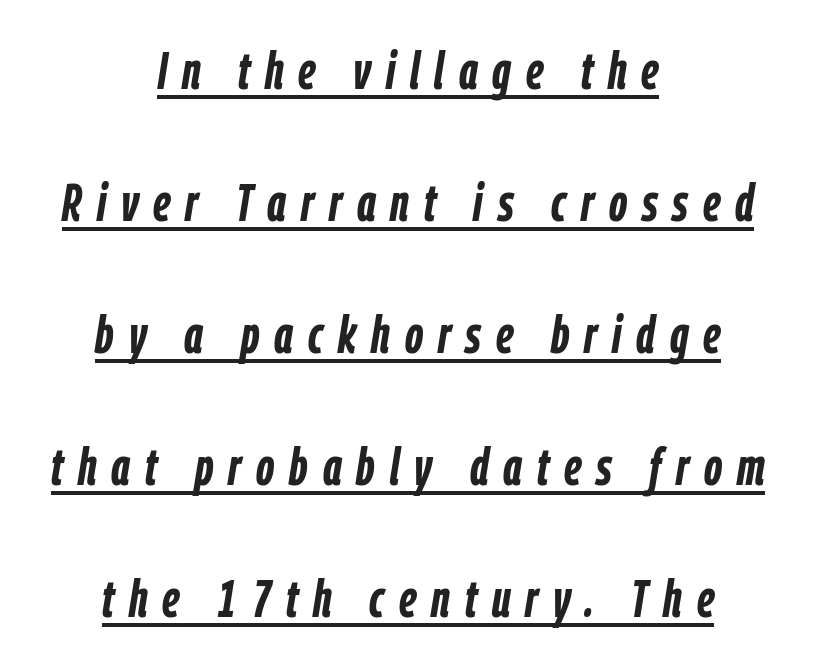
The image shows 53 px semibold, condensed type, italic (leaning right); set centered, loose line spacing (2.49x), unusually wide letter spacing (+0.28 em), underlined; low stroke contrast and a medium x-height.
